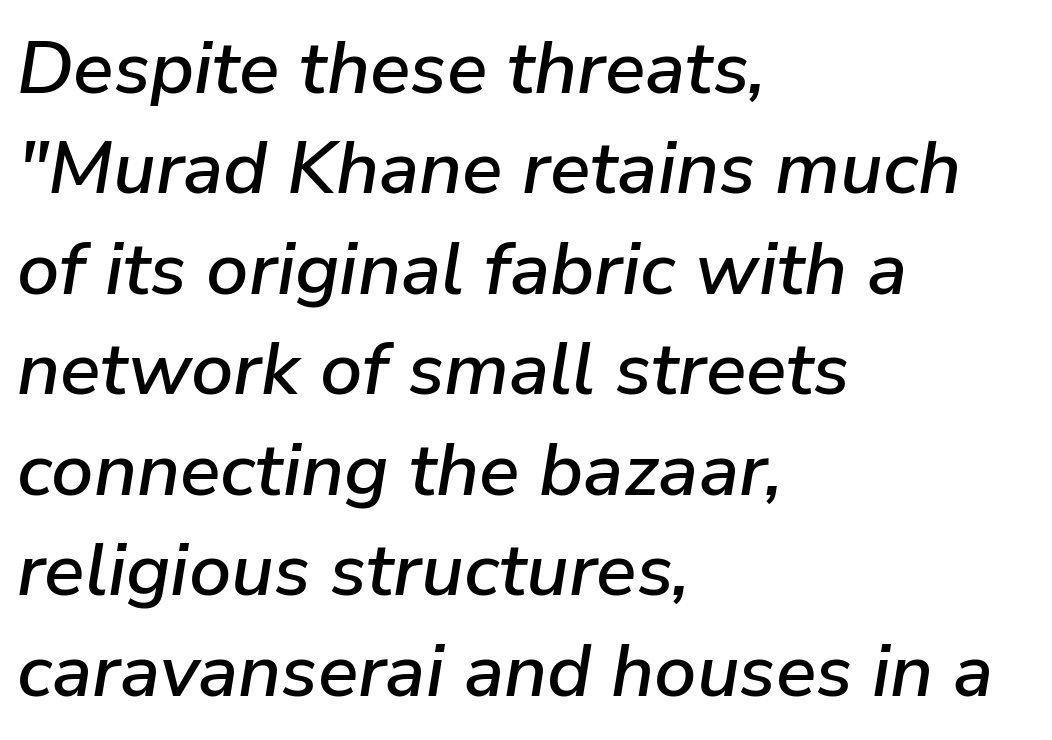
Q: Is the text italic (slanted)? A: Yes, it leans right by about 9 degrees.
Q: Is the text underlined? A: No.
Q: How is the paragraph aligned? A: Left-aligned.
Q: Is the spacing between letters normal or unusually wide? A: Normal.
Q: Is the spacing between lines tight, normal or loose? A: Normal.
Q: Width (condensed, normal, or wide)? A: Normal.
Q: Stroke contrast? A: Low.
Q: x-height? A: Medium.
Q: Monospaced? A: No.
